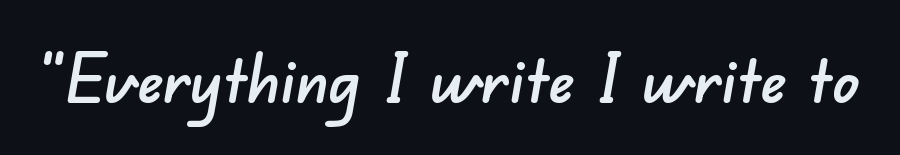
{"serif": "no", "width": "normal", "stroke_contrast": "low", "x_height": "small", "monospaced": "no", "underline": "no", "letter_spacing": "normal", "letter_spacing_em": 0.0, "glyph_px": 66}
